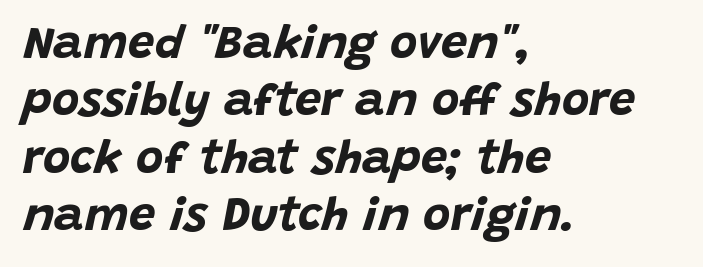
The characters look thick and weighty, a clear bold. Alignment: flush left. Descender tails drop into unmarked territory. Tracking here is standard; glyphs follow each other at the usual distance. An italicized treatment has been applied to the whole sample.
